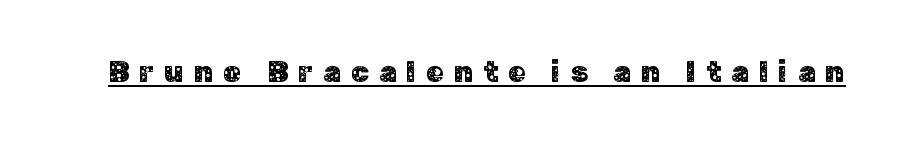
Q: Is the text italic (slanted)? A: No, it is upright.
Q: Is the typeface a serif or a sans-serif typeface? A: Sans-serif.
Q: Is the text underlined? A: Yes.
Q: Is the spacing between letters normal or unusually wide? A: Unusually wide.
Q: Width (condensed, normal, or wide)? A: Normal.
Q: Stroke contrast? A: Low.
Q: x-height? A: Medium.
Q: Monospaced? A: No.
